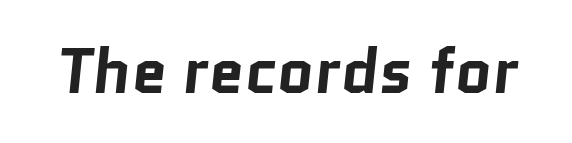
These words are printed bold, with thick strokes throughout. In terms of letterform style, serifs are entirely absent. The horizontal fit of the characters is conventional and even. The face used here is proportionally spaced, like ordinary book or web type. The string is rendered with underlining switched off.
